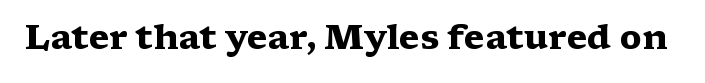
Is this a sans? No — the strokes have serifs. Designer's note — italics off, roman on. Do the characters align in a grid? No, the font is proportional. The passage shown is not underscored anywhere. The sample has been set heavy, in full bold.
